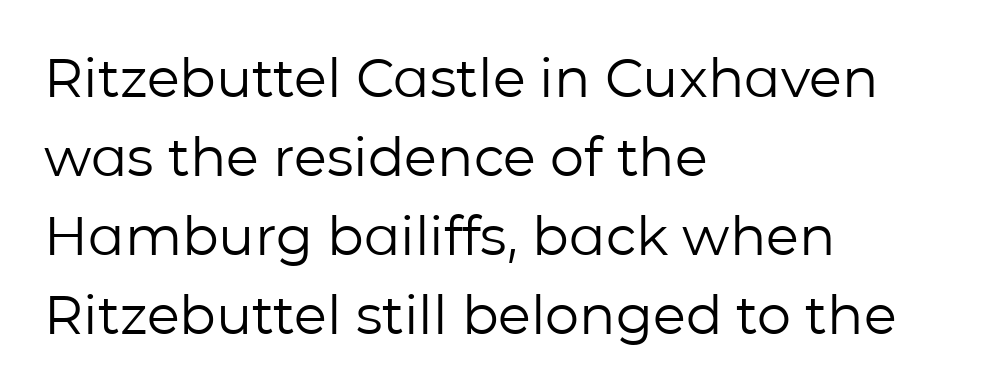
Q: Is the text bold? A: No.
Q: Is the text italic (slanted)? A: No, it is upright.
Q: Is the typeface a serif or a sans-serif typeface? A: Sans-serif.
Q: Is the text underlined? A: No.
Q: How is the paragraph aligned? A: Left-aligned.
Q: Is the spacing between letters normal or unusually wide? A: Normal.
Q: Is the spacing between lines tight, normal or loose? A: Normal.
Q: Width (condensed, normal, or wide)? A: Normal.
Q: Stroke contrast? A: Low.
Q: x-height? A: Medium.
Q: Monospaced? A: No.
